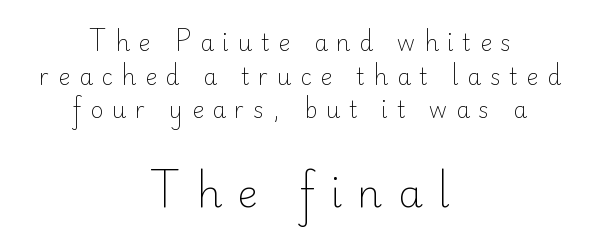
These two chunks differ in scale, with the bottom chunk taking the larger measure. No extra ink here — the face is not bold. Is this a fixed-width face? No — the glyphs have proportional, varying widths. Tall strokes in this sample are plumb rather than angled. The paragraph shown floats in the horizontal middle.
